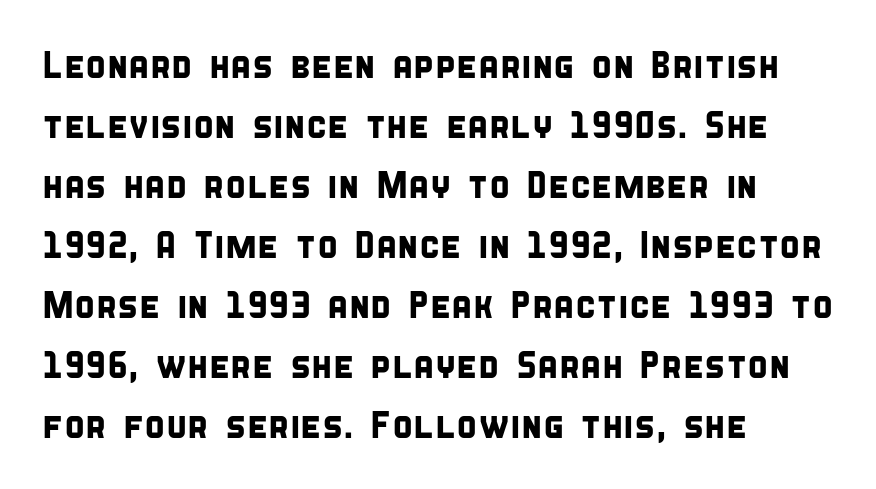
Q: Is the typeface a serif or a sans-serif typeface? A: Sans-serif.
Q: Is the text underlined? A: No.
Q: How is the paragraph aligned? A: Left-aligned.
Q: Is the spacing between letters normal or unusually wide? A: Normal.
Q: Is the spacing between lines tight, normal or loose? A: Normal.
Q: Width (condensed, normal, or wide)? A: Condensed.
Q: Stroke contrast? A: Low.
Q: x-height? A: Large.
Q: Monospaced? A: No.
